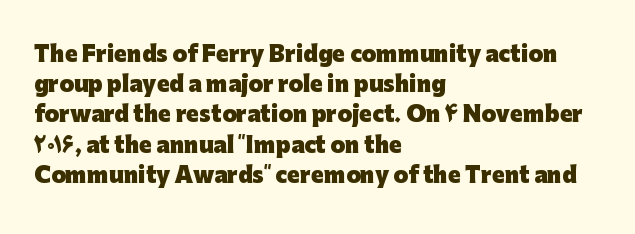
Emphasis by weight is at full strength: bold. Compared with typical body copy, the letter spacing here is the same. The passage shown is not underscored anywhere. Each new line begins a customary step beneath the previous one.
